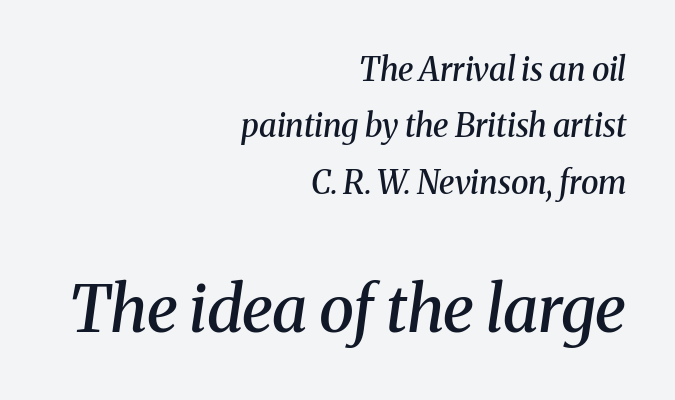
Serifs: yes, visible at the terminals of the letterforms. Spacing between characters is what you'd get straight out of the box. These two chunks differ in scale, with the bottom chunk taking the larger measure. Any mark beneath the type? The region is blank.
